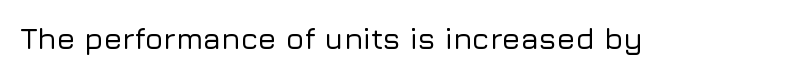
Rendered with straight, roman letterforms. Clear beneath every line of the passage. Short note: letters normally spaced. The letters advance in unequal steps, a hallmark of proportional type.
